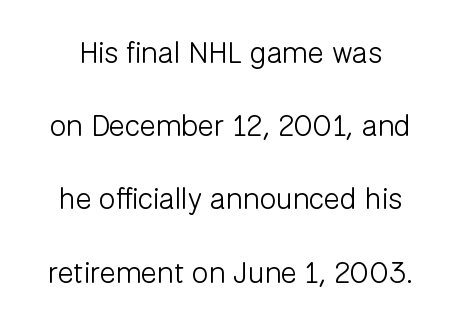
Q: Is the text bold? A: No.
Q: Is the text italic (slanted)? A: No, it is upright.
Q: Is the typeface a serif or a sans-serif typeface? A: Sans-serif.
Q: Is the text underlined? A: No.
Q: Is the spacing between letters normal or unusually wide? A: Normal.
Q: Is the spacing between lines tight, normal or loose? A: Loose.
Q: Width (condensed, normal, or wide)? A: Normal.
Q: Stroke contrast? A: Low.
Q: x-height? A: Medium.
Q: Monospaced? A: No.
